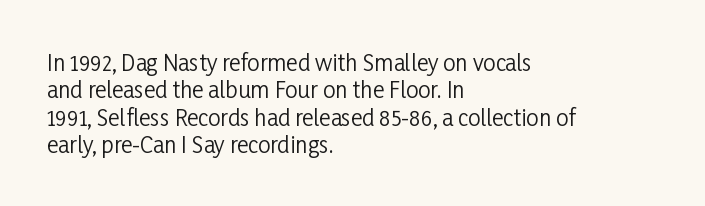
Rendered with straight, roman letterforms. Weight: not bold — regular or lighter. Words appear dense and cohesive because spacing is normal. Horizontal alignment here is leftward, the default for most running prose. A clean baseline with only descenders dipping below it.
